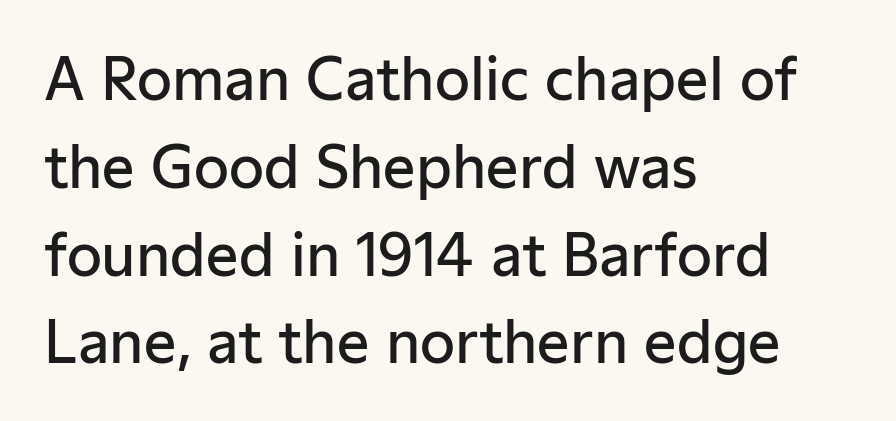
{"serif": "no", "italic": "no", "bold": "semi", "weight": "semibold", "width": "normal", "stroke_contrast": "low", "x_height": "medium", "monospaced": "no", "underline": "no", "align": "left", "line_spacing": "normal", "line_spacing_ratio": 1.54, "letter_spacing": "normal", "letter_spacing_em": 0.0, "glyph_px": 57}
